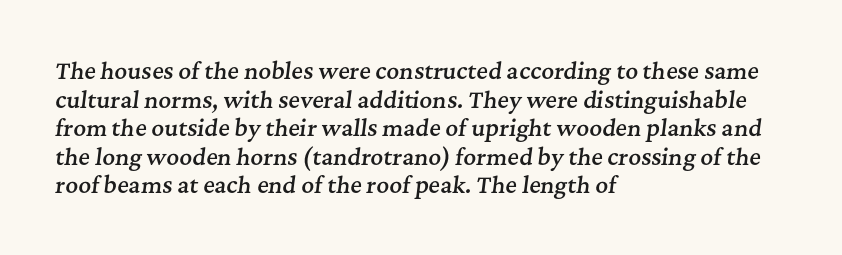
{"italic": "yes", "lean": "right", "slant_degrees": 7, "bold": "semi", "underline": "no", "align": "left", "line_spacing": "normal", "line_spacing_ratio": 1.3, "letter_spacing": "normal", "letter_spacing_em": 0.0, "glyph_px": 22}
